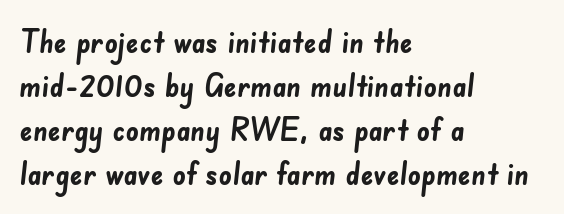
The sample has been set heavy, in full bold. This sample uses plain, unmodified letter spacing. Casual observation: everything's shoved over to the left. I'd call this a sans setting — the letters go barefoot.
